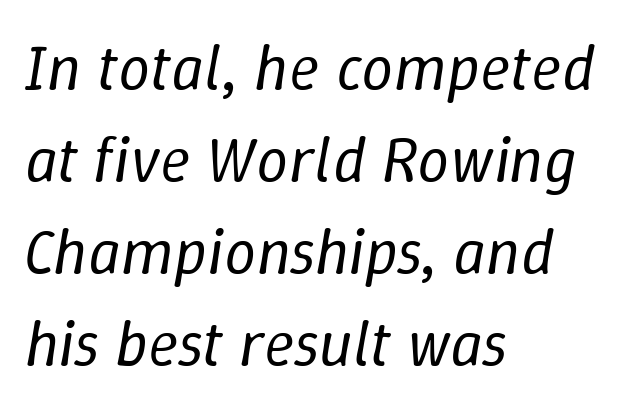
{"italic": "yes", "lean": "right", "slant_degrees": 9, "bold": "no", "weight": "regular", "width": "normal", "stroke_contrast": "low", "x_height": "medium", "monospaced": "no", "underline": "no", "align": "left", "line_spacing": "normal", "line_spacing_ratio": 1.44, "letter_spacing": "normal", "letter_spacing_em": 0.0, "glyph_px": 64}
